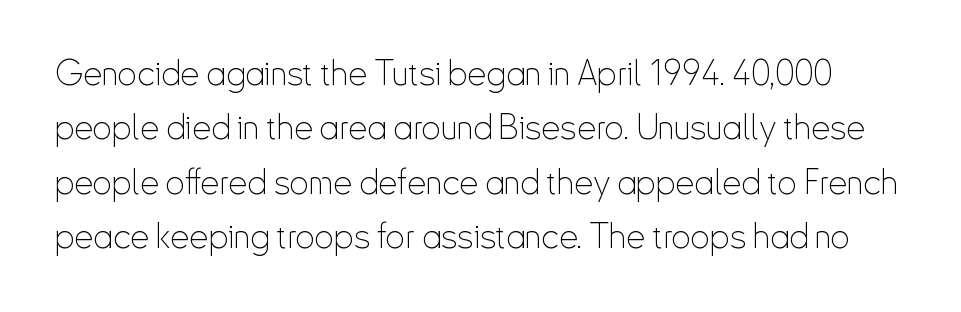
{"serif": "no", "italic": "no", "bold": "no", "weight": "thin", "width": "condensed", "stroke_contrast": "low", "x_height": "small", "monospaced": "no", "underline": "no", "line_spacing": "normal", "line_spacing_ratio": 1.6, "letter_spacing": "normal", "letter_spacing_em": 0.0, "glyph_px": 34}
